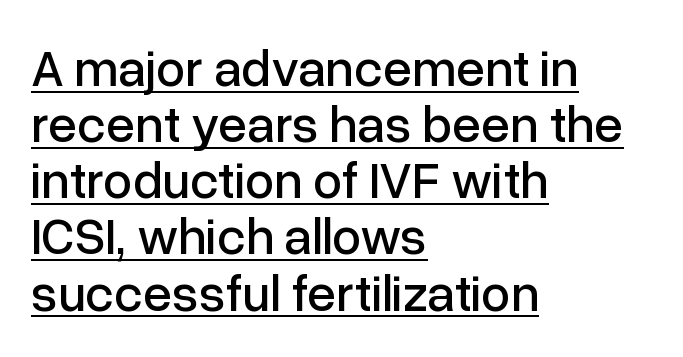
Q: Is the text italic (slanted)? A: No, it is upright.
Q: Is the typeface a serif or a sans-serif typeface? A: Sans-serif.
Q: Is the text underlined? A: Yes.
Q: How is the paragraph aligned? A: Left-aligned.
Q: Is the spacing between letters normal or unusually wide? A: Normal.
Q: Is the spacing between lines tight, normal or loose? A: Tight.
Q: Width (condensed, normal, or wide)? A: Normal.
Q: Stroke contrast? A: Low.
Q: x-height? A: Medium.
Q: Monospaced? A: No.
